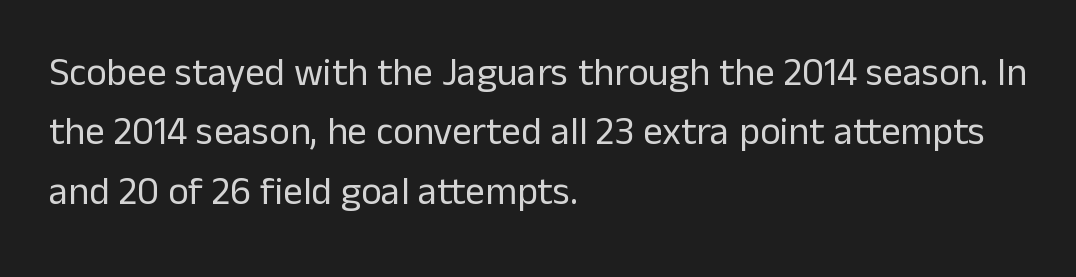
The image shows 39 px regular-weight sans-serif type, upright; set left-aligned, normal line spacing (1.52x), normal letter spacing, not underlined; low stroke contrast and a medium x-height.
